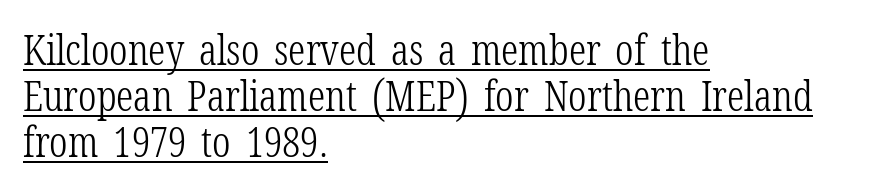
Q: Is the text bold? A: No.
Q: Is the text italic (slanted)? A: No, it is upright.
Q: Is the typeface a serif or a sans-serif typeface? A: Serif.
Q: Is the text underlined? A: Yes.
Q: How is the paragraph aligned? A: Left-aligned.
Q: Is the spacing between letters normal or unusually wide? A: Normal.
Q: Is the spacing between lines tight, normal or loose? A: Tight.
Q: Width (condensed, normal, or wide)? A: Condensed.
Q: Stroke contrast? A: Low.
Q: x-height? A: Medium.
Q: Monospaced? A: No.
